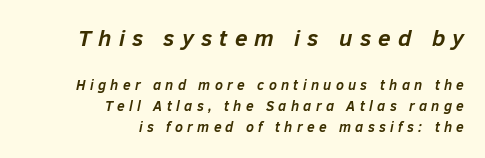
{"italic": "yes", "lean": "right", "slant_degrees": 12, "bold": "yes", "underline": "no", "align": "right", "line_spacing": "normal", "line_spacing_ratio": 1.51, "letter_spacing": "wide", "letter_spacing_em": 0.31, "larger_block": "first", "size_ratio": 1.64, "glyph_px": 23}
